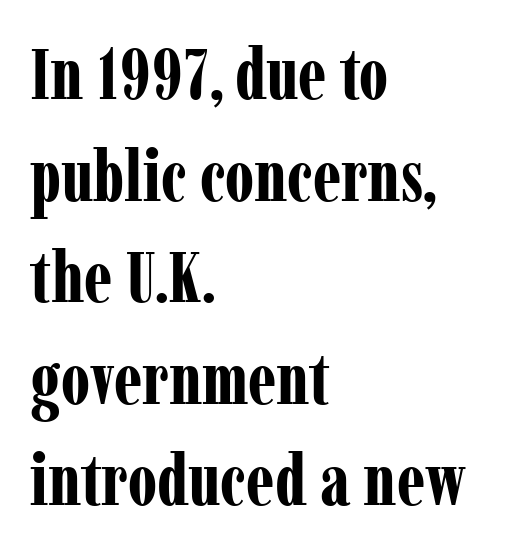
The image shows 72 px bold, condensed serif type, upright; set left-aligned, normal line spacing (1.41x), normal letter spacing, not underlined; low stroke contrast and a medium x-height.
